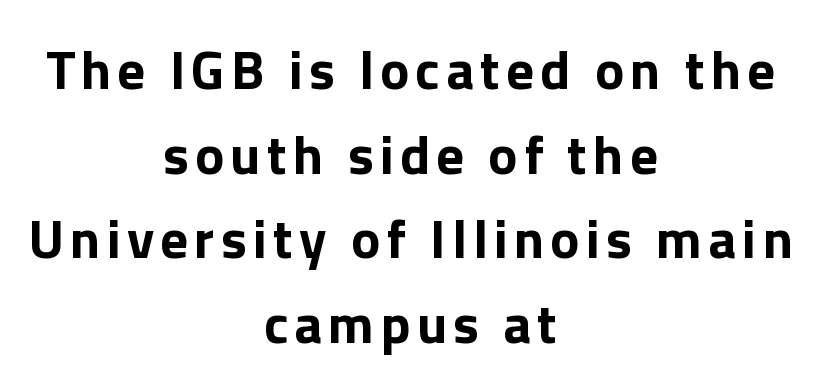
{"serif": "no", "italic": "no", "bold": "yes", "weight": "bold", "width": "normal", "x_height": "medium", "monospaced": "no", "underline": "no", "align": "center", "line_spacing": "normal", "line_spacing_ratio": 1.54, "glyph_px": 55}
